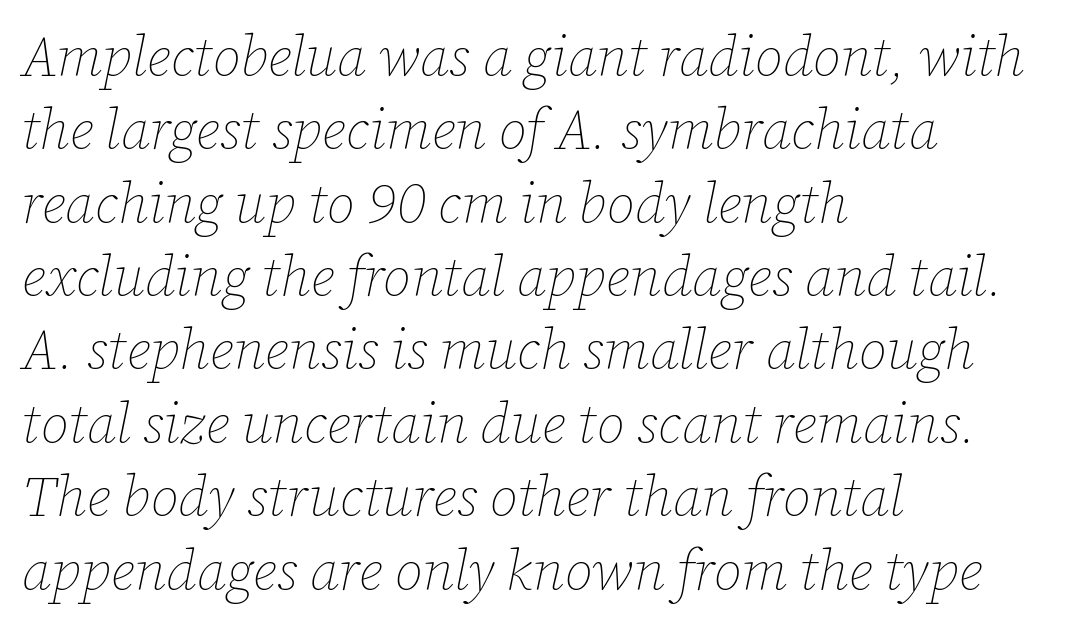
Q: Is the text bold? A: No.
Q: Is the text italic (slanted)? A: Yes, it leans right by about 12 degrees.
Q: Is the text underlined? A: No.
Q: How is the paragraph aligned? A: Left-aligned.
Q: Is the spacing between letters normal or unusually wide? A: Normal.
Q: Is the spacing between lines tight, normal or loose? A: Normal.
Q: Width (condensed, normal, or wide)? A: Normal.
Q: Stroke contrast? A: Low.
Q: x-height? A: Medium.
Q: Monospaced? A: No.
